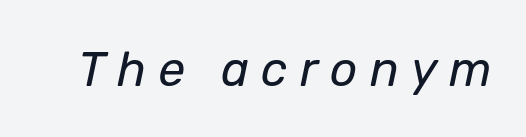
Ink coverage per letter is moderate at most. There's an unmistakable incline to the writing here. Decoration check: the copy has no underline. Glyph-to-glyph distance is far greater than everyday printed text.
